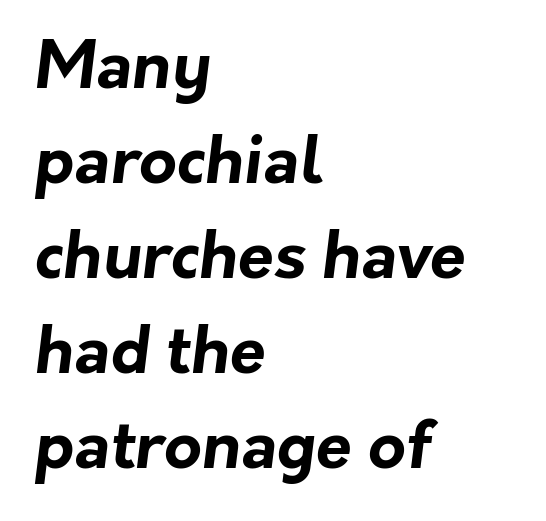
The image shows 65 px bold sans-serif type; set left-aligned, normal line spacing (1.46x), normal letter spacing, not underlined; low stroke contrast and a medium x-height.
